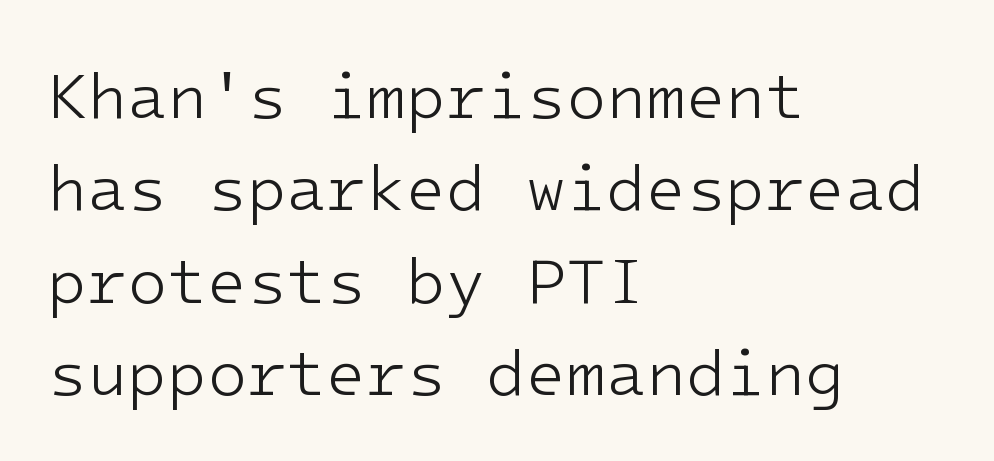
The words here are not underlined. The leading is moderate, giving the passage an even texture. This is sans-serif lettering, the kind often seen on screens and signage. If you drew a line through each stem, it would be perfectly vertical. The setting favours the left margin, as ordinary paragraphs usually do.
